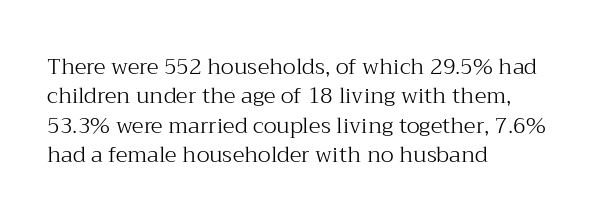
Q: Is the text bold? A: No.
Q: Is the text italic (slanted)? A: No, it is upright.
Q: Is the text underlined? A: No.
Q: How is the paragraph aligned? A: Left-aligned.
Q: Is the spacing between letters normal or unusually wide? A: Normal.
Q: Is the spacing between lines tight, normal or loose? A: Normal.
